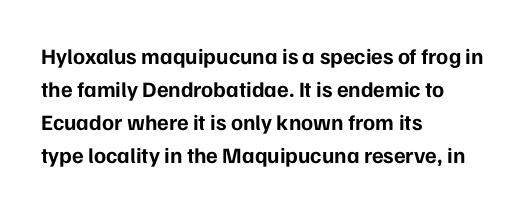
{"italic": "no", "bold": "yes", "underline": "no", "align": "left", "line_spacing": "normal", "line_spacing_ratio": 1.5, "letter_spacing": "normal", "letter_spacing_em": 0.0, "glyph_px": 22}
